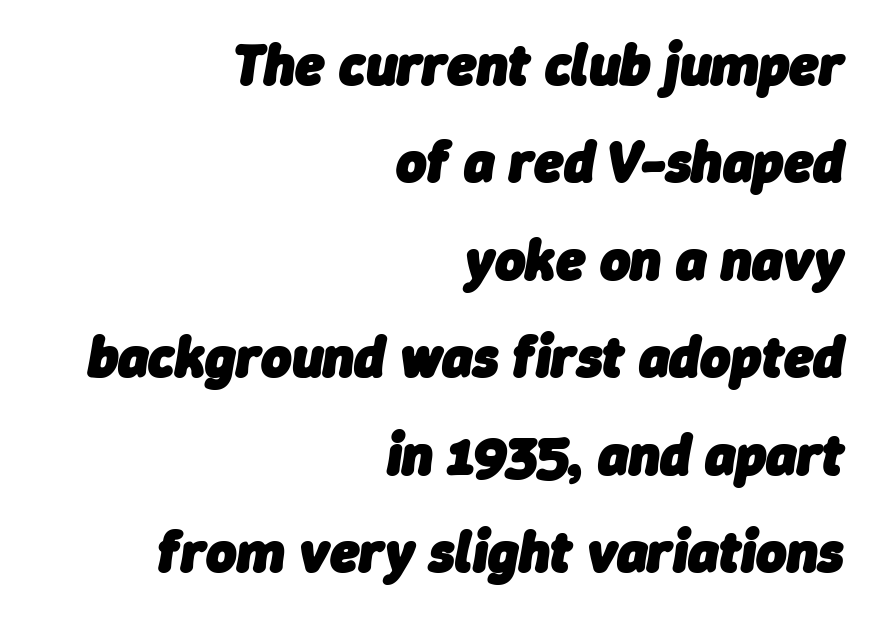
{"italic": "yes", "lean": "right", "slant_degrees": 9, "bold": "yes", "weight": "heavy", "width": "normal", "stroke_contrast": "low", "x_height": "medium", "monospaced": "no", "underline": "no", "align": "right", "line_spacing": "normal", "line_spacing_ratio": 1.68, "letter_spacing": "normal", "letter_spacing_em": 0.0, "glyph_px": 58}
